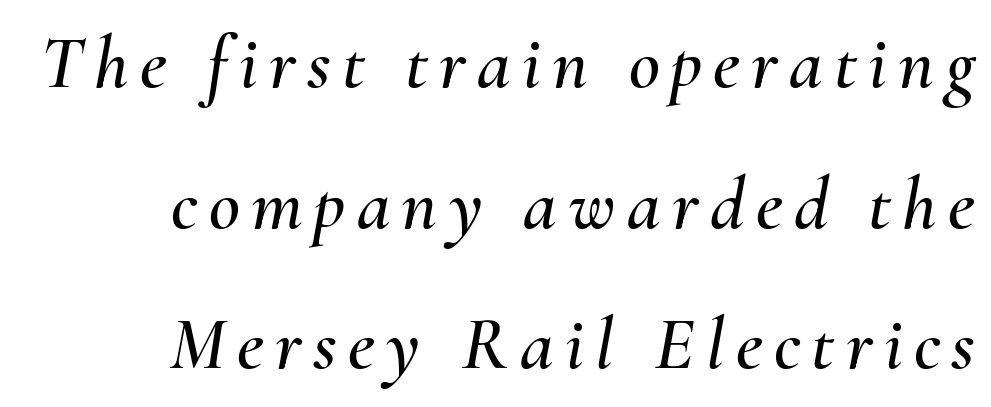
Q: Is the text italic (slanted)? A: Yes, it leans right by about 10 degrees.
Q: Is the text underlined? A: No.
Q: How is the paragraph aligned? A: Right-aligned.
Q: Width (condensed, normal, or wide)? A: Normal.
Q: Stroke contrast? A: Medium.
Q: x-height? A: Small.
Q: Monospaced? A: No.
